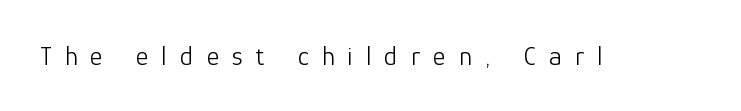
{"italic": "no", "bold": "no", "underline": "no", "letter_spacing": "wide", "letter_spacing_em": 0.49, "glyph_px": 27}
